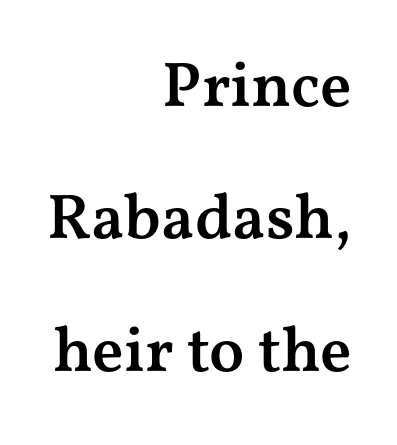
Q: Is the text bold? A: Semi-bold.
Q: Is the text italic (slanted)? A: No, it is upright.
Q: Is the typeface a serif or a sans-serif typeface? A: Serif.
Q: Is the text underlined? A: No.
Q: How is the paragraph aligned? A: Right-aligned.
Q: Is the spacing between letters normal or unusually wide? A: Normal.
Q: Is the spacing between lines tight, normal or loose? A: Loose.
Q: Width (condensed, normal, or wide)? A: Wide.
Q: Stroke contrast? A: Medium.
Q: x-height? A: Medium.
Q: Monospaced? A: No.
